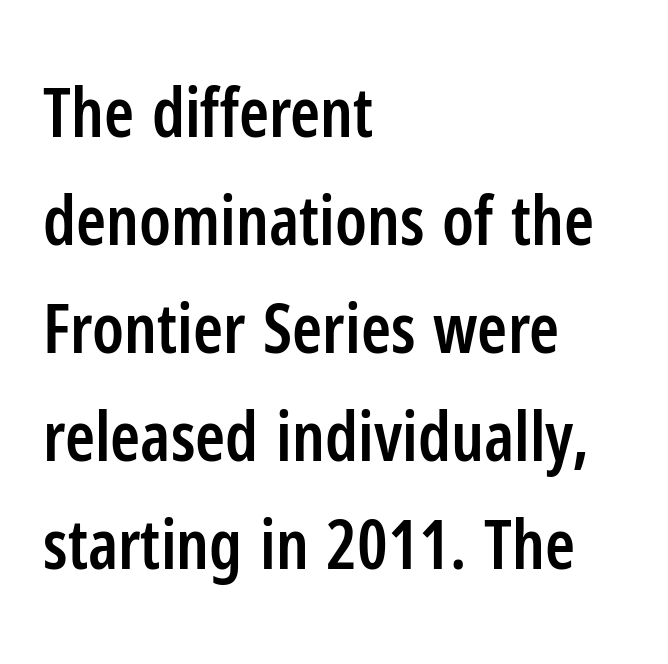
{"serif": "no", "italic": "no", "bold": "semi", "weight": "semibold", "width": "condensed", "stroke_contrast": "low", "x_height": "medium", "monospaced": "no", "underline": "no", "align": "left", "line_spacing": "normal", "line_spacing_ratio": 1.59, "letter_spacing": "normal", "letter_spacing_em": 0.0, "glyph_px": 68}
